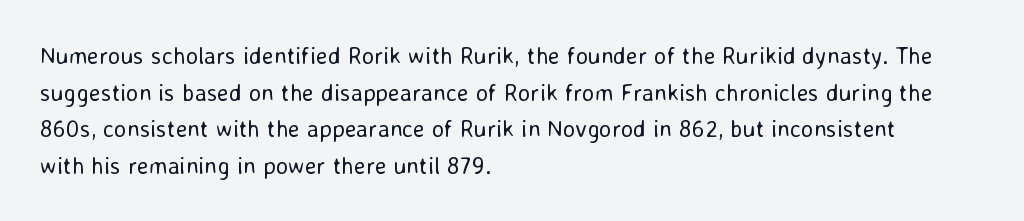
Q: Is the text bold? A: No.
Q: Is the text italic (slanted)? A: No, it is upright.
Q: Is the text underlined? A: No.
Q: How is the paragraph aligned? A: Left-aligned.
Q: Is the spacing between letters normal or unusually wide? A: Normal.
Q: Is the spacing between lines tight, normal or loose? A: Normal.
